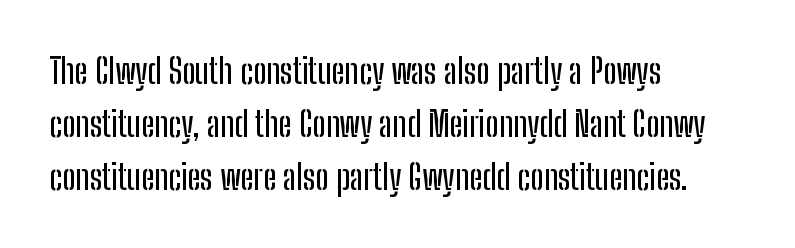
{"serif": "no", "italic": "no", "width": "condensed", "stroke_contrast": "low", "x_height": "medium", "monospaced": "no", "underline": "no", "align": "left", "line_spacing": "normal", "line_spacing_ratio": 1.52, "letter_spacing": "normal", "letter_spacing_em": 0.0, "glyph_px": 35}
